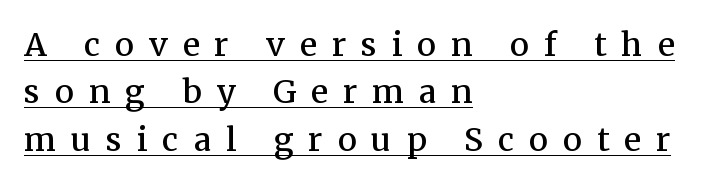
The image shows 32 px semibold serif type, upright; set left-aligned, normal line spacing (1.48x), unusually wide letter spacing (+0.47 em), underlined; medium stroke contrast and a medium x-height.
